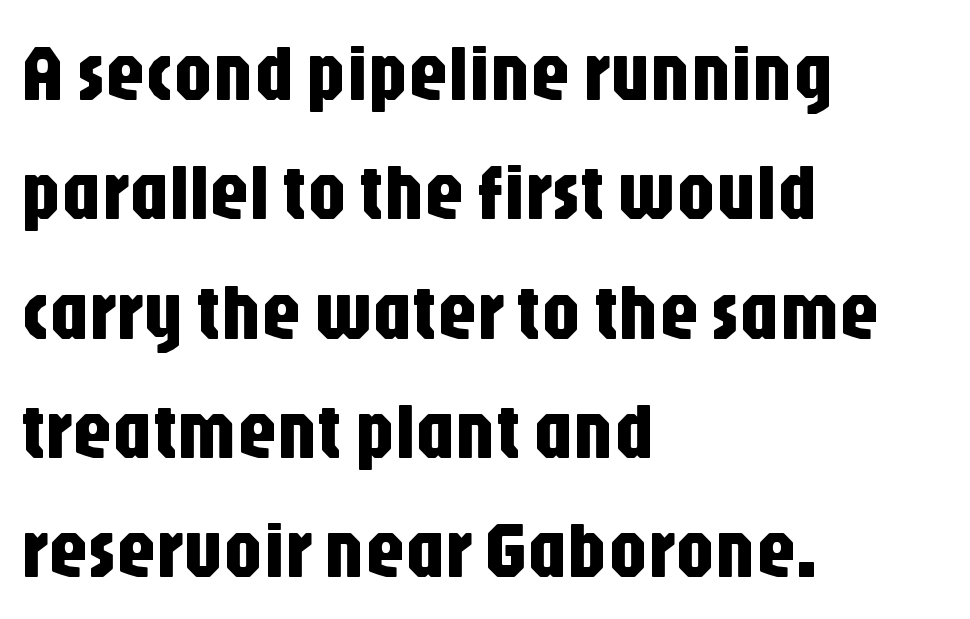
The passage shown stacks its lines at a standard gap. The passage shown is typeset with a sans-serif family. Spacing verdict: proportional, widths tailored to each character. In terms of letterspacing, this is plain default setting. Italic: no, the glyphs are upright roman. Every row of glyphs begins at an identical x-position on the left.
